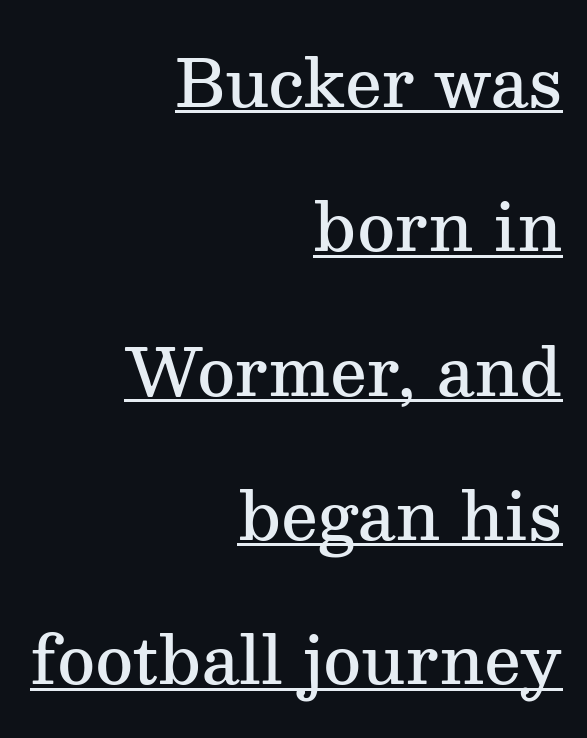
{"serif": "yes", "italic": "no", "bold": "semi", "weight": "semibold", "width": "normal", "stroke_contrast": "medium", "x_height": "medium", "monospaced": "no", "underline": "yes", "align": "right", "line_spacing": "loose", "line_spacing_ratio": 2.22, "letter_spacing": "normal", "letter_spacing_em": 0.0, "glyph_px": 65}
